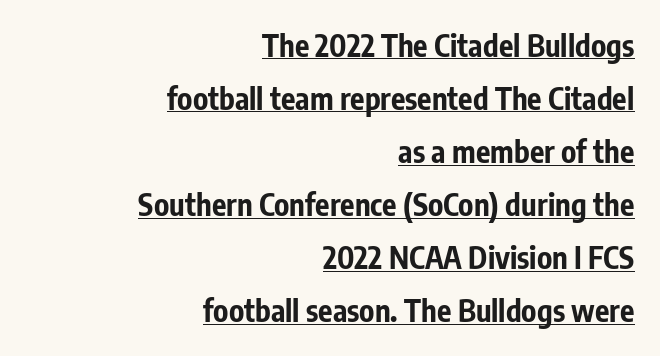
The gaps between neighbouring characters are ordinary and unremarkable. A typesetter would call this proportional, since set widths differ per character. Every word sits above its own underline. The rendering uses a bold face; every stroke is thick and dark.
